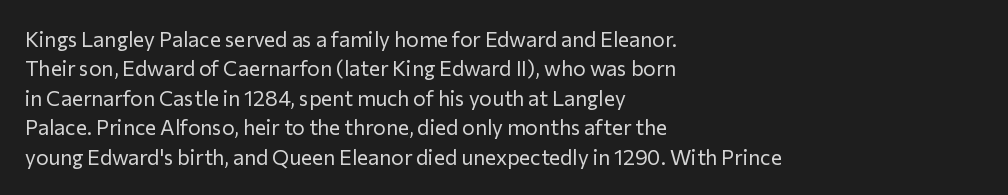
Q: Is the text bold? A: No.
Q: Is the text italic (slanted)? A: No, it is upright.
Q: Is the text underlined? A: No.
Q: How is the paragraph aligned? A: Left-aligned.
Q: Is the spacing between letters normal or unusually wide? A: Normal.
Q: Is the spacing between lines tight, normal or loose? A: Normal.
